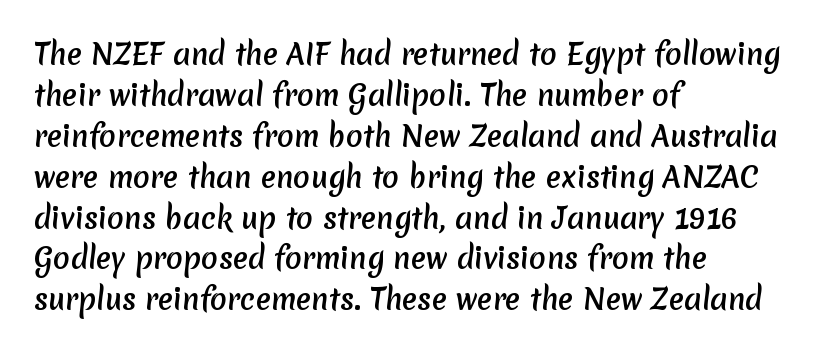
Q: Is the text bold? A: Yes.
Q: Is the typeface a serif or a sans-serif typeface? A: Sans-serif.
Q: Is the text underlined? A: No.
Q: How is the paragraph aligned? A: Left-aligned.
Q: Is the spacing between letters normal or unusually wide? A: Normal.
Q: Is the spacing between lines tight, normal or loose? A: Normal.
Q: Width (condensed, normal, or wide)? A: Normal.
Q: Stroke contrast? A: Low.
Q: x-height? A: Medium.
Q: Monospaced? A: No.
